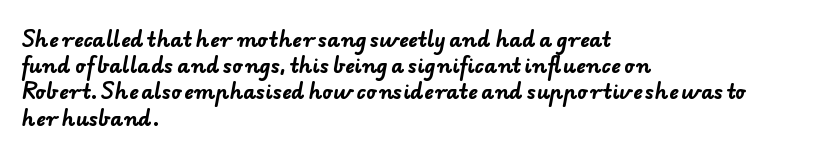
{"bold": "yes", "underline": "no", "align": "left", "line_spacing": "normal", "line_spacing_ratio": 1.31, "letter_spacing": "normal", "letter_spacing_em": 0.0, "glyph_px": 20}
